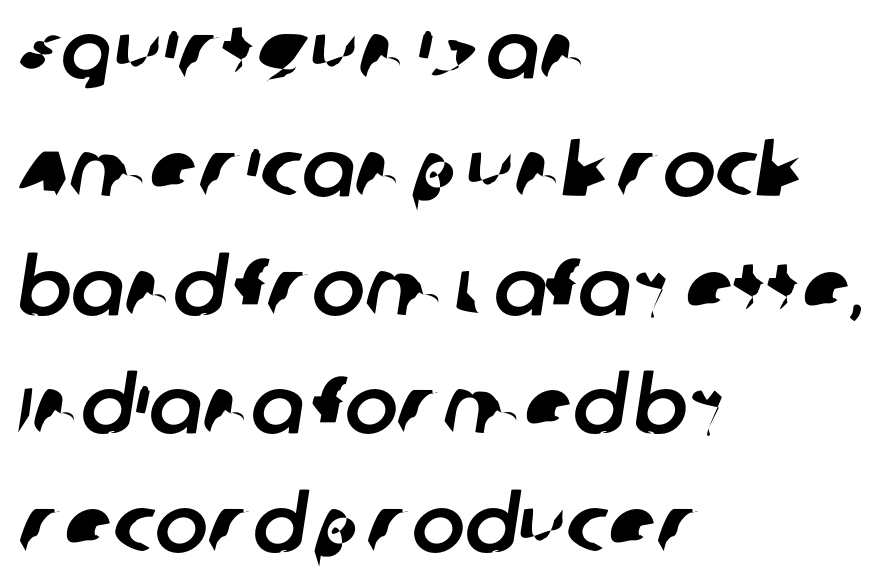
{"serif": "no", "width": "normal", "stroke_contrast": "low", "x_height": "large", "monospaced": "no", "underline": "no", "align": "left", "line_spacing": "normal", "line_spacing_ratio": 1.5, "letter_spacing": "normal", "letter_spacing_em": 0.0, "glyph_px": 79}
